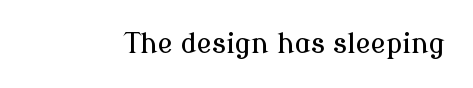
{"serif": "yes", "italic": "no", "width": "normal", "stroke_contrast": "low", "x_height": "medium", "monospaced": "no", "underline": "no", "letter_spacing": "normal", "letter_spacing_em": 0.0, "glyph_px": 28}
